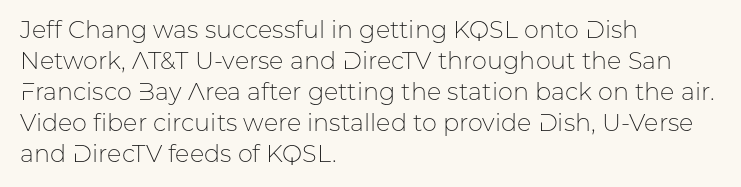
Q: Is the text bold? A: No.
Q: Is the text italic (slanted)? A: No, it is upright.
Q: Is the text underlined? A: No.
Q: How is the paragraph aligned? A: Left-aligned.
Q: Is the spacing between letters normal or unusually wide? A: Normal.
Q: Is the spacing between lines tight, normal or loose? A: Normal.
